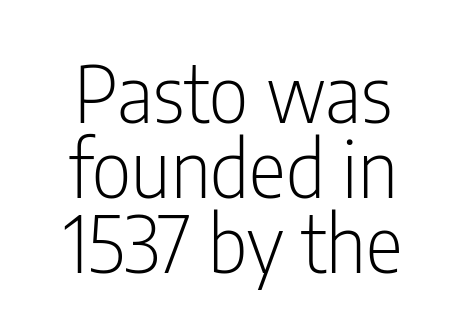
The image shows 78 px light, condensed sans-serif type, upright; set tight line spacing (0.96x), normal letter spacing, not underlined; low stroke contrast and a medium x-height.
